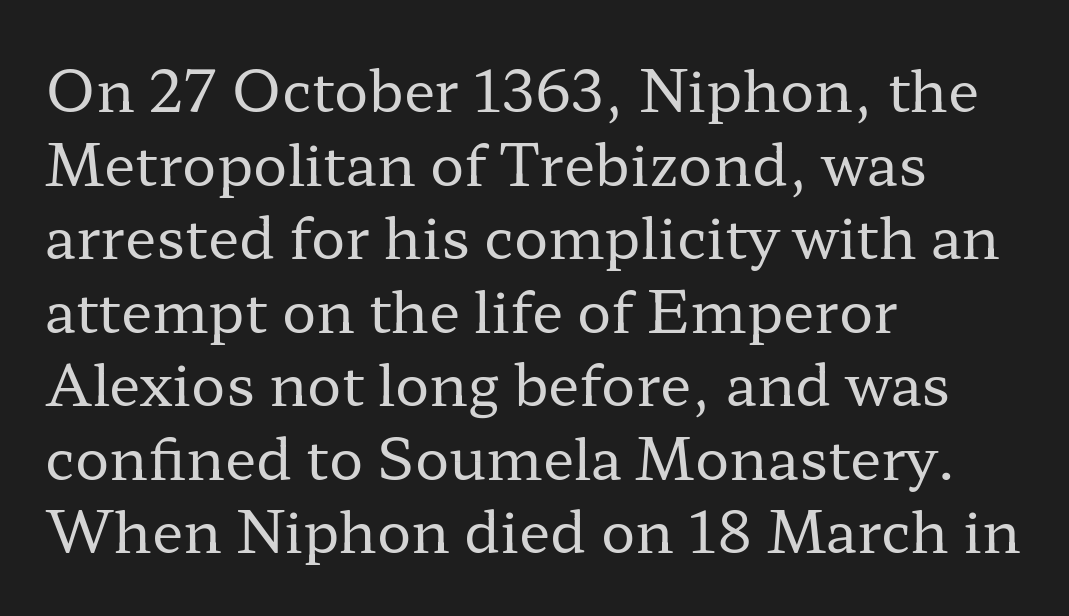
One glance says typical: line gaps are just what's usual. To sum up the face: it has serifs. Think standard paragraph weight, or any step lighter than that. Just letters on the line, the space beneath them empty. Do the characters align in a grid? No, the font is proportional. Ordinary non-slanted type is in use.
